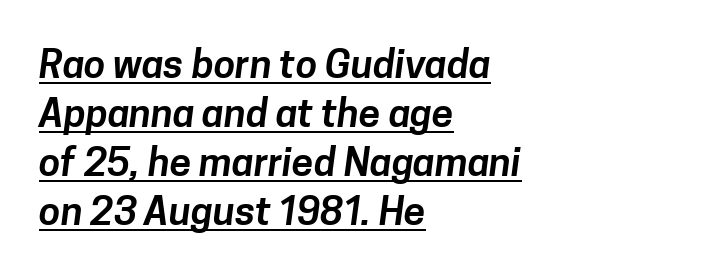
The image shows 39 px sans-serif type; set left-aligned, normal line spacing (1.26x), normal letter spacing, underlined; low stroke contrast and a medium x-height.
